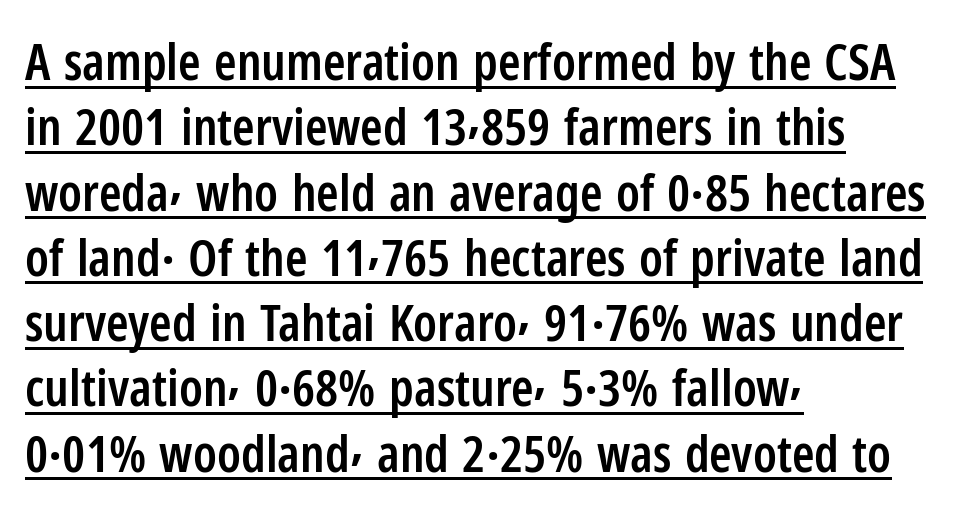
Q: Is the text bold? A: Semi-bold.
Q: Is the text italic (slanted)? A: No, it is upright.
Q: Is the typeface a serif or a sans-serif typeface? A: Sans-serif.
Q: Is the text underlined? A: Yes.
Q: How is the paragraph aligned? A: Left-aligned.
Q: Is the spacing between letters normal or unusually wide? A: Normal.
Q: Is the spacing between lines tight, normal or loose? A: Normal.
Q: Width (condensed, normal, or wide)? A: Condensed.
Q: Stroke contrast? A: Low.
Q: x-height? A: Medium.
Q: Monospaced? A: No.
